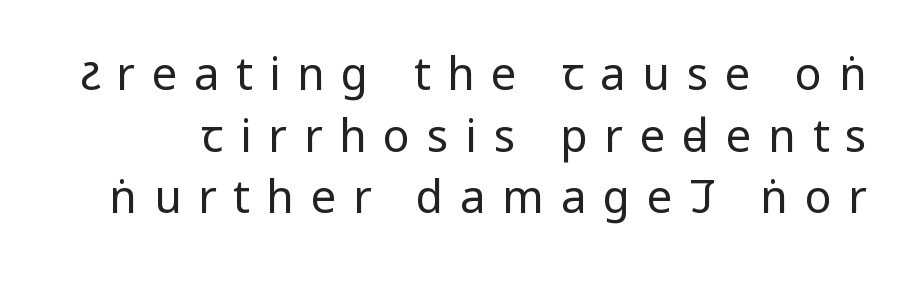
Q: Is the text bold? A: No.
Q: Is the text italic (slanted)? A: No, it is upright.
Q: Is the typeface a serif or a sans-serif typeface? A: Sans-serif.
Q: Is the text underlined? A: No.
Q: Is the spacing between letters normal or unusually wide? A: Unusually wide.
Q: Is the spacing between lines tight, normal or loose? A: Normal.
Q: Width (condensed, normal, or wide)? A: Condensed.
Q: Stroke contrast? A: Low.
